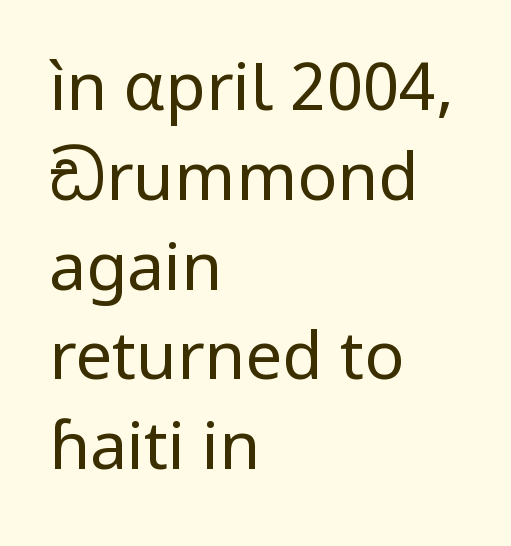
The image shows 66 px regular-weight sans-serif type, upright; set left-aligned, normal line spacing (1.36x), normal letter spacing, not underlined; low stroke contrast and a medium x-height.
